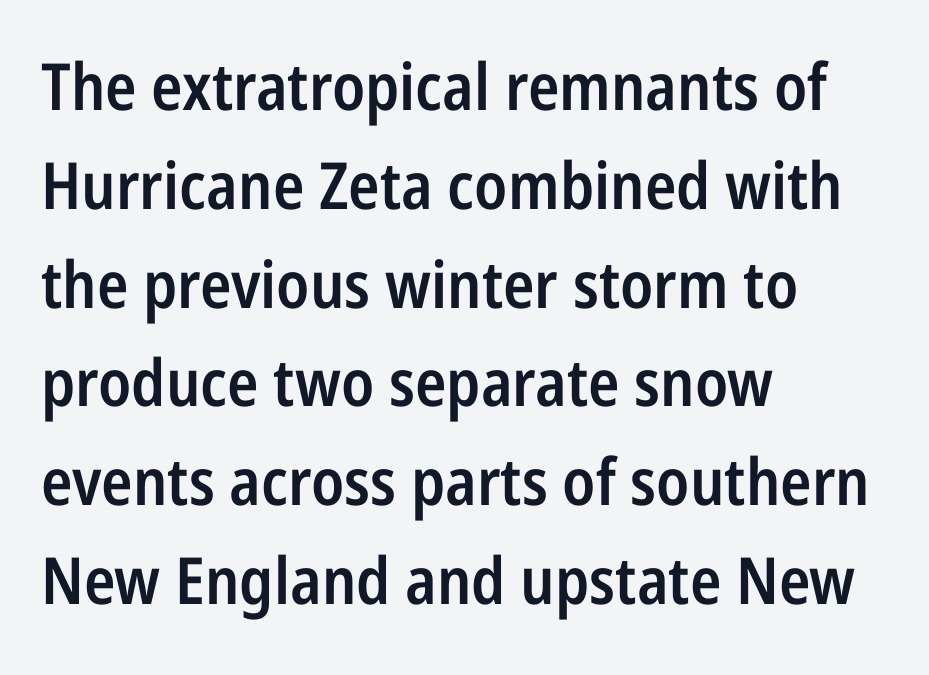
{"serif": "no", "italic": "no", "bold": "semi", "weight": "semibold", "width": "condensed", "stroke_contrast": "low", "x_height": "medium", "monospaced": "no", "underline": "no", "align": "left", "line_spacing": "normal", "line_spacing_ratio": 1.52, "letter_spacing": "normal", "letter_spacing_em": 0.0, "glyph_px": 65}
